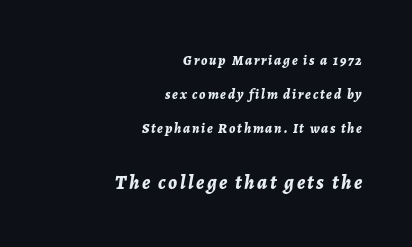
The image shows 20 px bold type, italic (leaning right); set right-aligned, loose line spacing (2.44x), not underlined; the second (bottom) block is 1.43x larger.
